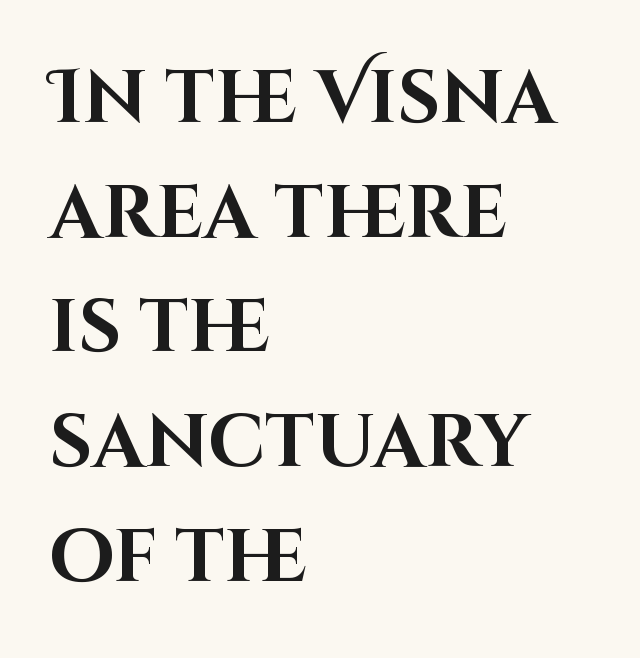
The image shows 74 px bold sans-serif type, upright; set left-aligned, normal line spacing (1.55x), normal letter spacing, not underlined; high stroke contrast and a large x-height.
